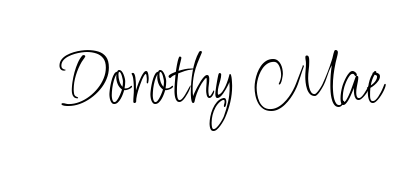
The specimen omits any rule beneath the text block's lines. Does extra space separate the letters? No, they use regular spacing. Heaviness? Minimal to ordinary, like unemphasized prose. Nope, no serifs anywhere on these letters. Is this a fixed-width face? No — the glyphs have proportional, varying widths.
